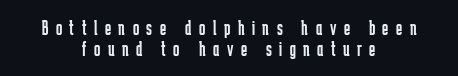
The image shows 21 px text type, upright; set centered, tight line spacing (0.98x), unusually wide letter spacing (+0.36 em), not underlined.
